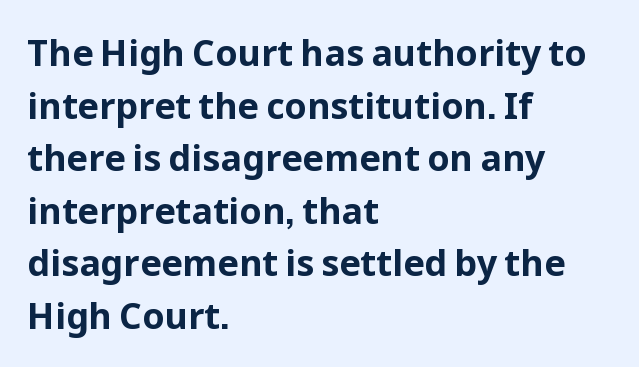
Evenly set lines give the paragraph a standard silhouette. Note: no serifs on the glyphs. The axis of the letterforms is exactly vertical. The typesetter chose a ragged-right arrangement here. Descenders hang freely into open space. A full-strength bold gives these letters their thick strokes.
